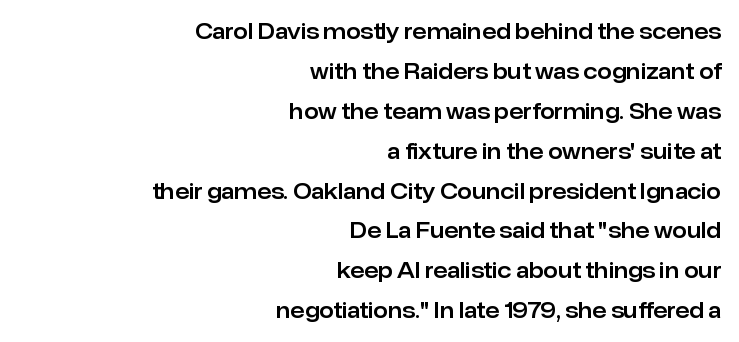
Q: Is the text italic (slanted)? A: No, it is upright.
Q: Is the text underlined? A: No.
Q: How is the paragraph aligned? A: Right-aligned.
Q: Is the spacing between letters normal or unusually wide? A: Normal.
Q: Is the spacing between lines tight, normal or loose? A: Loose.
